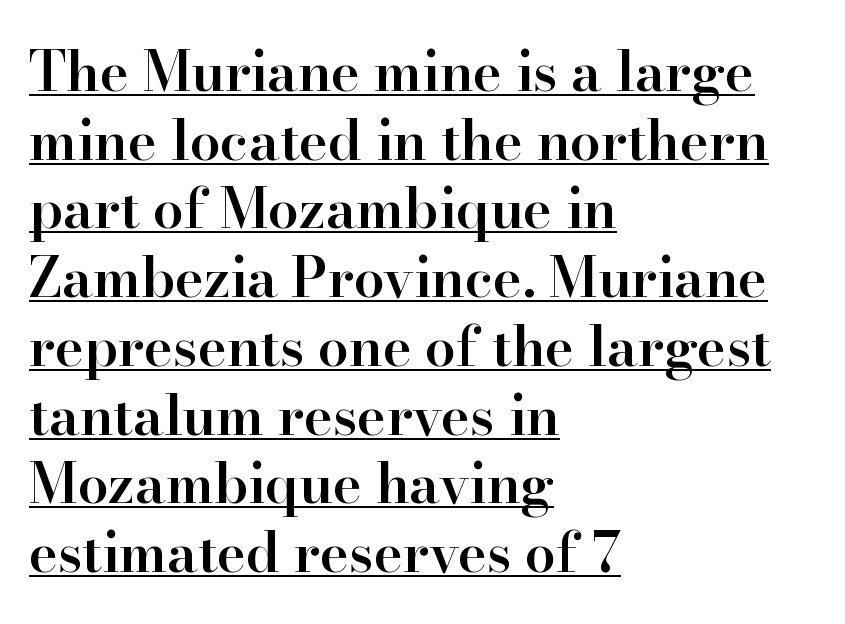
Q: Is the text bold? A: Semi-bold.
Q: Is the text italic (slanted)? A: No, it is upright.
Q: Is the typeface a serif or a sans-serif typeface? A: Serif.
Q: Is the text underlined? A: Yes.
Q: How is the paragraph aligned? A: Left-aligned.
Q: Is the spacing between letters normal or unusually wide? A: Normal.
Q: Is the spacing between lines tight, normal or loose? A: Normal.
Q: Width (condensed, normal, or wide)? A: Normal.
Q: Stroke contrast? A: High.
Q: x-height? A: Small.
Q: Monospaced? A: No.
